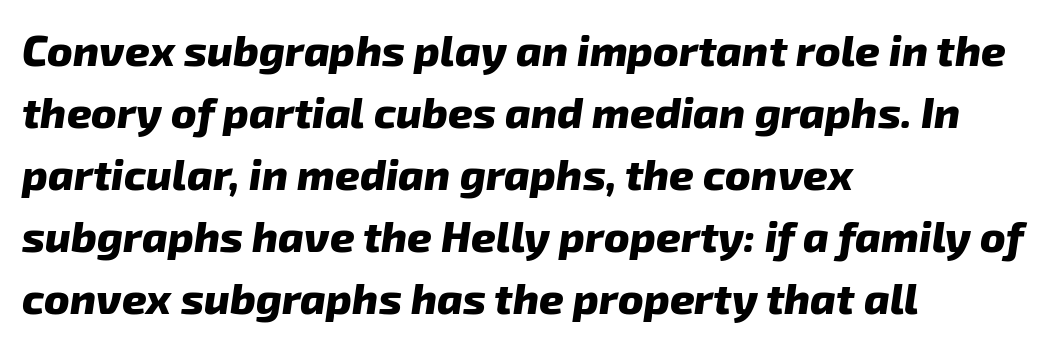
{"serif": "no", "bold": "yes", "weight": "heavy", "width": "normal", "stroke_contrast": "low", "x_height": "medium", "monospaced": "no", "underline": "no", "align": "left", "line_spacing": "normal", "line_spacing_ratio": 1.44, "letter_spacing": "normal", "letter_spacing_em": 0.0, "glyph_px": 43}
